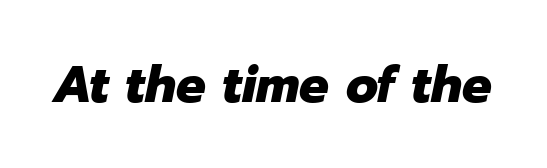
{"italic": "yes", "lean": "right", "slant_degrees": 12, "bold": "yes", "weight": "heavy", "width": "normal", "stroke_contrast": "low", "x_height": "medium", "monospaced": "no", "underline": "no", "letter_spacing": "normal", "letter_spacing_em": 0.0, "glyph_px": 52}
